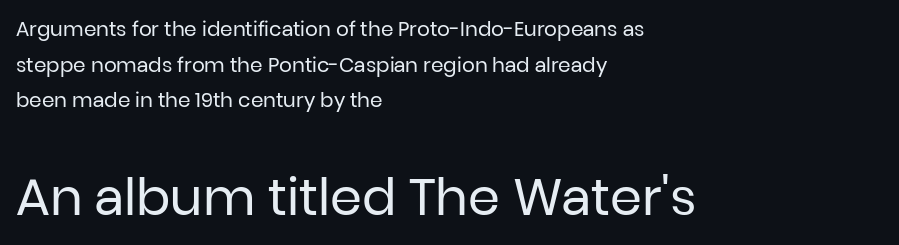
Q: Is the text bold? A: No.
Q: Is the text italic (slanted)? A: No, it is upright.
Q: Is the typeface a serif or a sans-serif typeface? A: Sans-serif.
Q: Is the text underlined? A: No.
Q: How is the paragraph aligned? A: Left-aligned.
Q: Is the spacing between letters normal or unusually wide? A: Normal.
Q: Which block of text is set in a larger size, the first (top) or the second (bottom)? A: The second (bottom) one.
Q: Width (condensed, normal, or wide)? A: Normal.
Q: Stroke contrast? A: Low.
Q: x-height? A: Medium.
Q: Monospaced? A: No.
